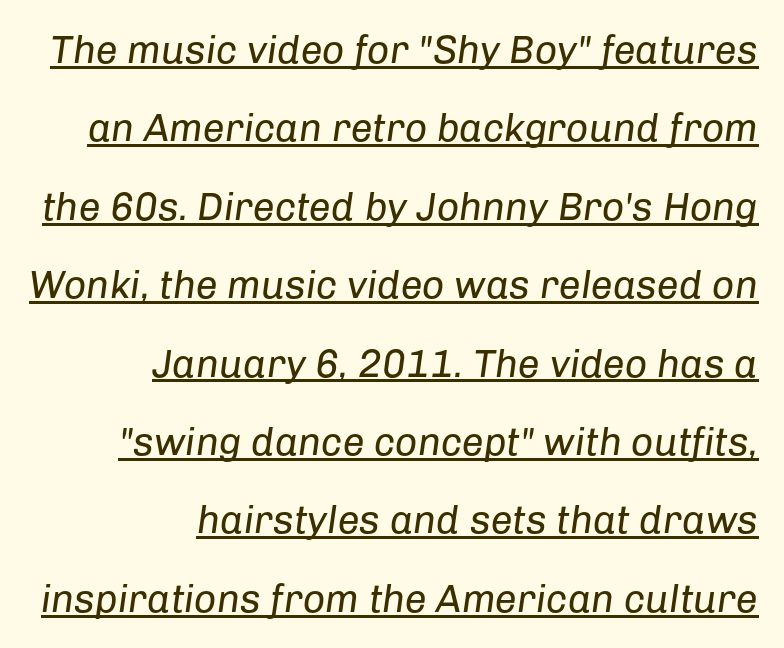
Q: Is the text bold? A: No.
Q: Is the text italic (slanted)? A: Yes, it leans right by about 8 degrees.
Q: Is the text underlined? A: Yes.
Q: How is the paragraph aligned? A: Right-aligned.
Q: Is the spacing between letters normal or unusually wide? A: Normal.
Q: Is the spacing between lines tight, normal or loose? A: Loose.
Q: Width (condensed, normal, or wide)? A: Normal.
Q: Stroke contrast? A: Low.
Q: x-height? A: Medium.
Q: Monospaced? A: No.
